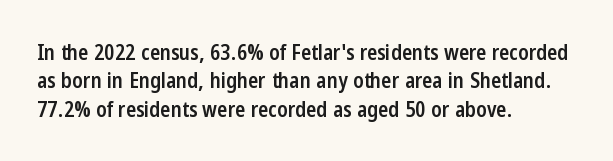
The image shows 21 px text type, upright; set left-aligned, normal line spacing (1.35x), normal letter spacing, not underlined.
